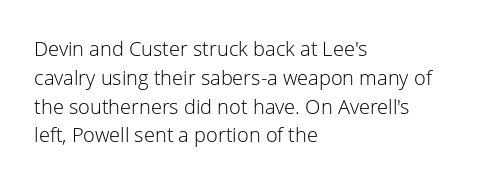
{"italic": "no", "bold": "no", "underline": "no", "align": "left", "line_spacing": "normal", "line_spacing_ratio": 1.44, "letter_spacing": "normal", "letter_spacing_em": 0.0, "glyph_px": 20}
